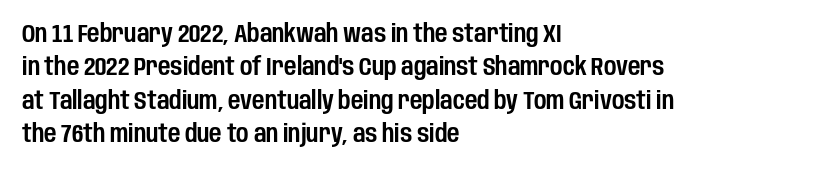
Style check: upright. Bare-footed words on every line. The passage shown has conventional tracking throughout. If you measured baseline to baseline, you'd find a middling distance. A student would call this left alignment; a typographer would say flush left, rag right.
